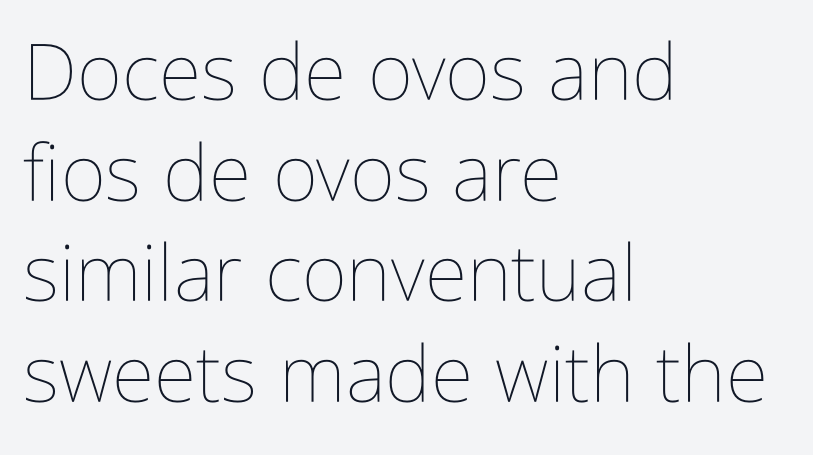
The image shows 78 px thin, condensed type, upright; set left-aligned, normal line spacing (1.29x), normal letter spacing, not underlined; low stroke contrast and a medium x-height.
